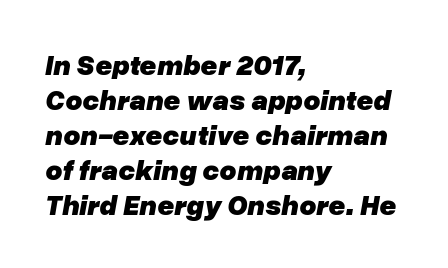
Q: Is the text bold? A: Yes.
Q: Is the text italic (slanted)? A: Yes, it leans right by about 10 degrees.
Q: Is the text underlined? A: No.
Q: How is the paragraph aligned? A: Left-aligned.
Q: Is the spacing between letters normal or unusually wide? A: Normal.
Q: Width (condensed, normal, or wide)? A: Normal.
Q: Stroke contrast? A: Low.
Q: x-height? A: Medium.
Q: Monospaced? A: No.
